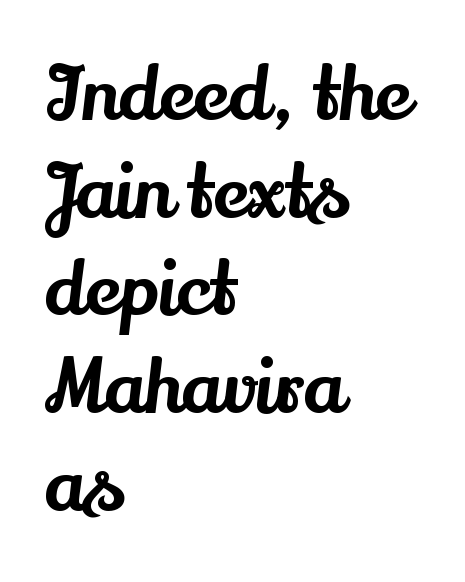
{"serif": "yes", "width": "normal", "stroke_contrast": "medium", "x_height": "small", "monospaced": "no", "underline": "no", "align": "left", "line_spacing": "normal", "line_spacing_ratio": 1.32, "letter_spacing": "normal", "letter_spacing_em": 0.0, "glyph_px": 74}
